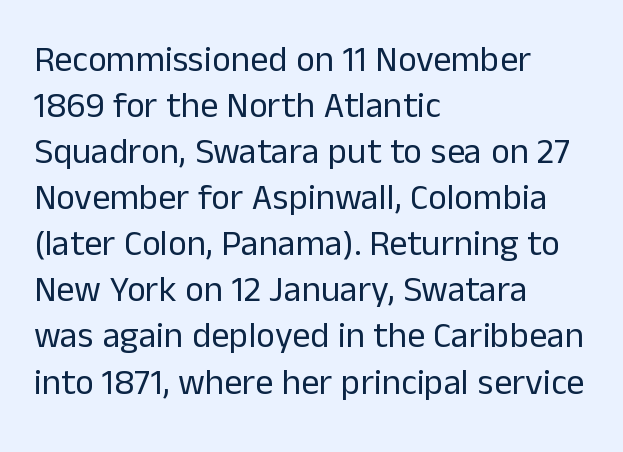
The image shows 36 px regular-weight sans-serif type, upright; set left-aligned, normal line spacing (1.28x), normal letter spacing, not underlined; low stroke contrast and a medium x-height.
